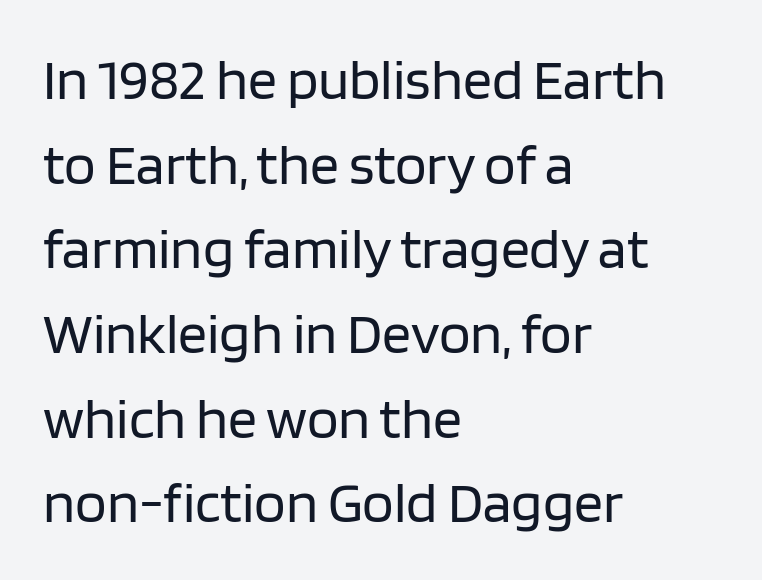
Q: Is the text bold? A: No.
Q: Is the text italic (slanted)? A: No, it is upright.
Q: Is the typeface a serif or a sans-serif typeface? A: Sans-serif.
Q: Is the text underlined? A: No.
Q: How is the paragraph aligned? A: Left-aligned.
Q: Is the spacing between letters normal or unusually wide? A: Normal.
Q: Is the spacing between lines tight, normal or loose? A: Normal.
Q: Width (condensed, normal, or wide)? A: Normal.
Q: Stroke contrast? A: Low.
Q: x-height? A: Large.
Q: Monospaced? A: No.
